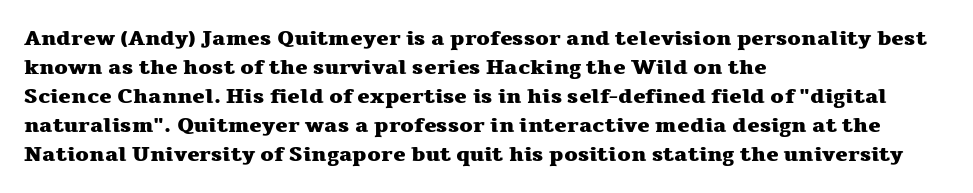
The image shows 21 px bold type, upright; set left-aligned, normal line spacing (1.38x), normal letter spacing, not underlined.
